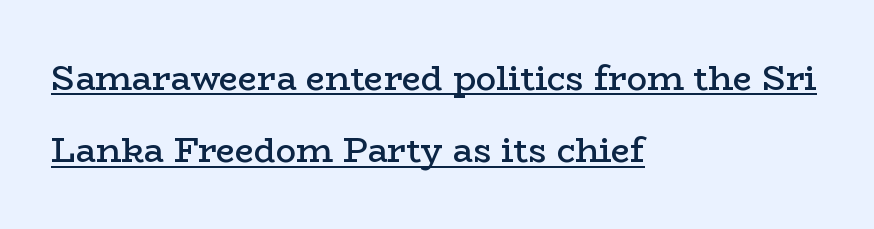
Q: Is the text bold? A: Semi-bold.
Q: Is the text italic (slanted)? A: No, it is upright.
Q: Is the typeface a serif or a sans-serif typeface? A: Serif.
Q: Is the text underlined? A: Yes.
Q: How is the paragraph aligned? A: Left-aligned.
Q: Is the spacing between letters normal or unusually wide? A: Normal.
Q: Is the spacing between lines tight, normal or loose? A: Loose.
Q: Width (condensed, normal, or wide)? A: Wide.
Q: Stroke contrast? A: Low.
Q: x-height? A: Medium.
Q: Monospaced? A: No.
